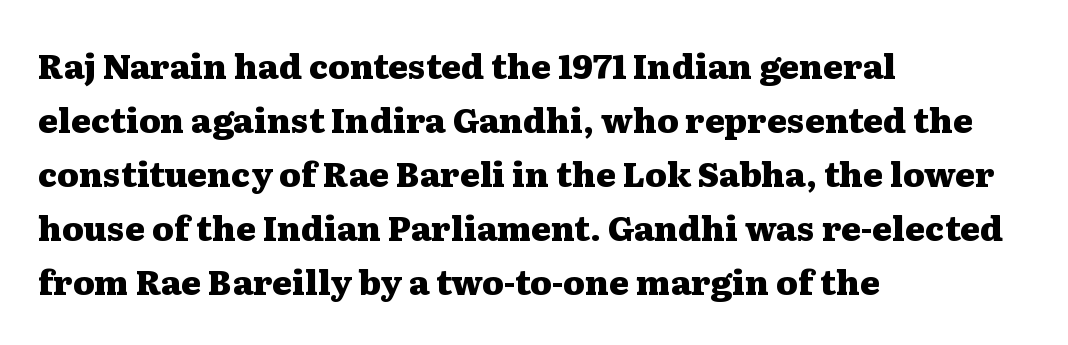
{"serif": "yes", "italic": "no", "bold": "yes", "weight": "heavy", "width": "wide", "stroke_contrast": "medium", "x_height": "medium", "monospaced": "no", "underline": "no", "align": "left", "line_spacing": "normal", "line_spacing_ratio": 1.59, "letter_spacing": "normal", "letter_spacing_em": 0.0, "glyph_px": 34}
